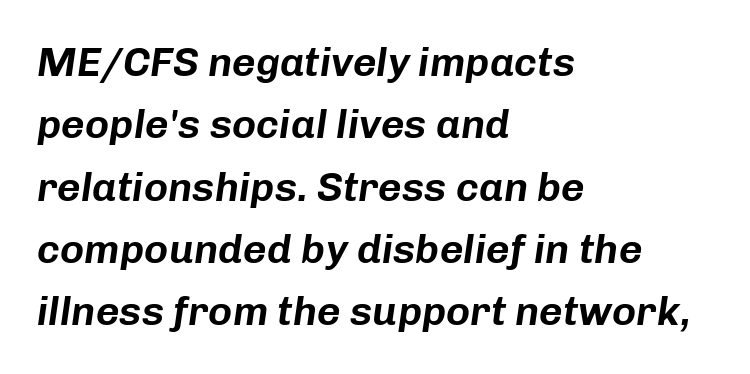
Honestly, the letter spacing is just normal — you wouldn't notice it. The rendering anchors every line to the left-hand side. The lines sit at an ordinary, default distance from one another. When letters slant like this, we call the style italic. No word sits above an underline.
